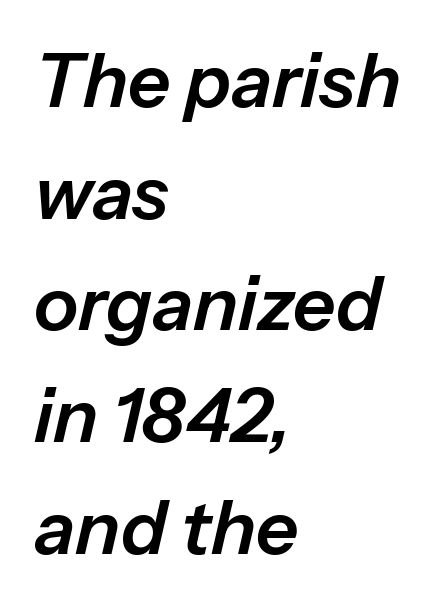
{"italic": "yes", "lean": "right", "slant_degrees": 13, "width": "normal", "stroke_contrast": "low", "x_height": "medium", "monospaced": "no", "underline": "no", "align": "left", "line_spacing": "normal", "line_spacing_ratio": 1.51, "letter_spacing": "normal", "letter_spacing_em": 0.0, "glyph_px": 74}
